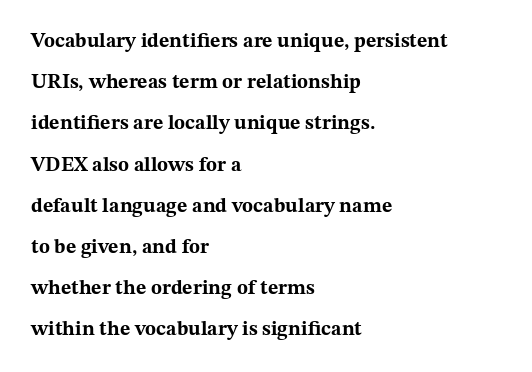
The image shows 20 px bold type, upright; set left-aligned, loose line spacing (2.06x), normal letter spacing, not underlined.
